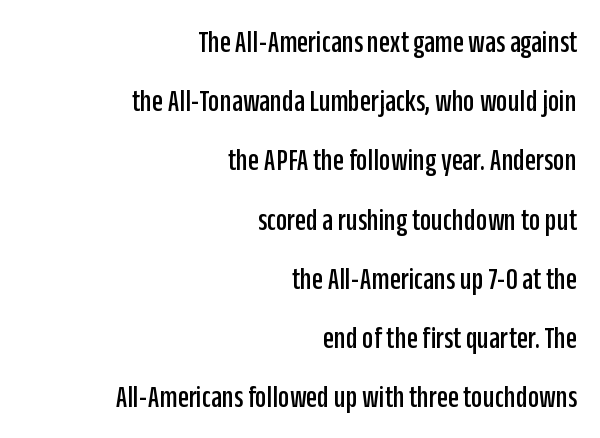
The rendering uses natural spacing where letterforms have individual widths. You can tell from the bare stems that sans-serif type was used. In terms of letterspacing, this is plain default setting. Does the lettering tilt? It doesn't — this is upright.
